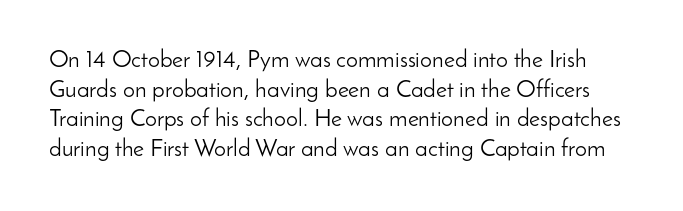
{"italic": "no", "bold": "no", "underline": "no", "line_spacing_ratio": 1.23, "letter_spacing": "normal", "letter_spacing_em": 0.0, "glyph_px": 24}
